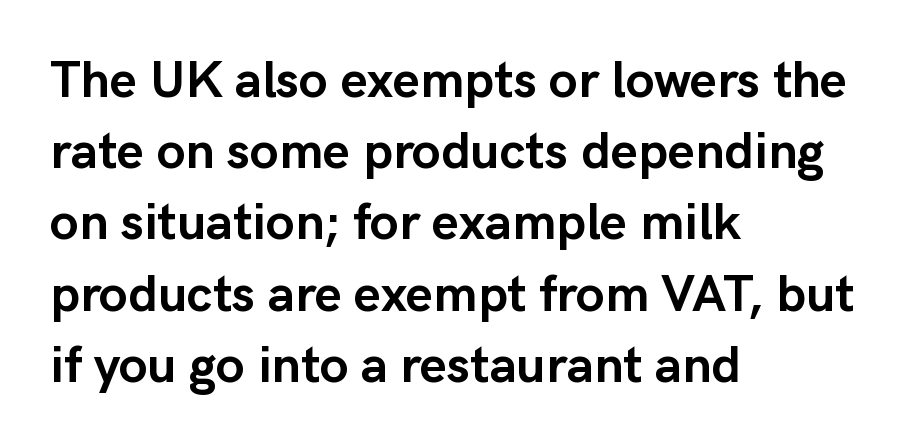
The image shows 52 px semibold sans-serif type, upright; set left-aligned, normal line spacing (1.37x), normal letter spacing, not underlined; low stroke contrast and a medium x-height.
